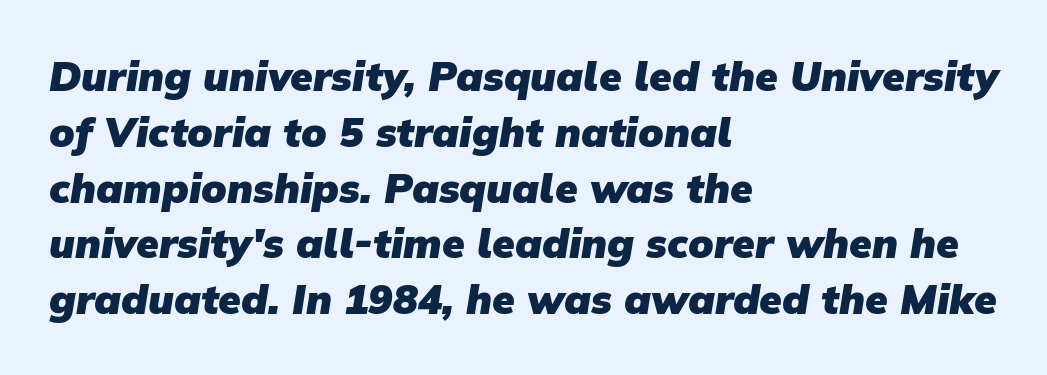
The image shows 41 px heavy sans-serif type; set left-aligned, normal line spacing (1.36x), normal letter spacing, not underlined; low stroke contrast and a medium x-height.
